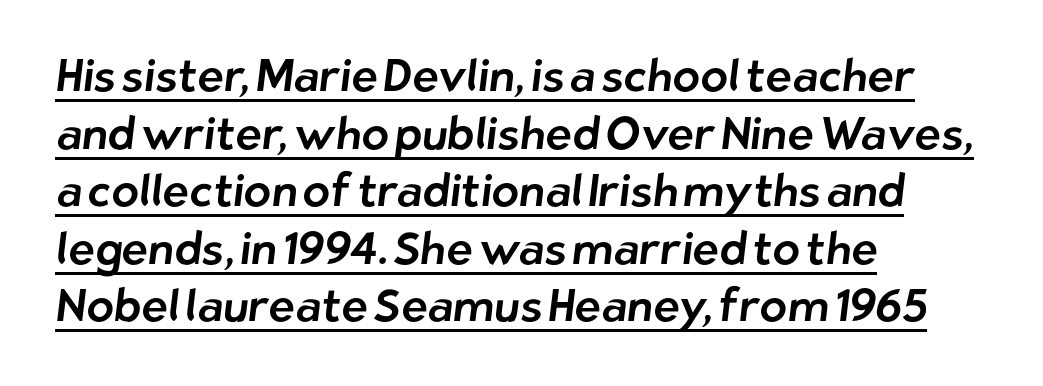
{"serif": "no", "width": "normal", "stroke_contrast": "low", "x_height": "medium", "monospaced": "no", "underline": "yes", "align": "left", "line_spacing": "normal", "line_spacing_ratio": 1.28, "letter_spacing": "normal", "letter_spacing_em": 0.0, "glyph_px": 45}
